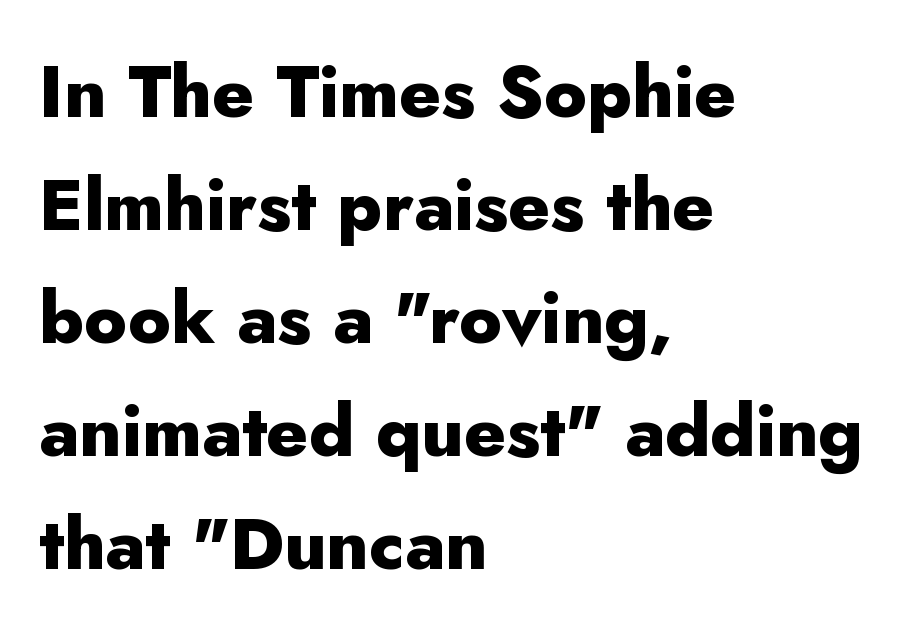
The image shows 72 px heavy sans-serif type, upright; set left-aligned, normal line spacing (1.57x), normal letter spacing, not underlined; low stroke contrast and a small x-height.
